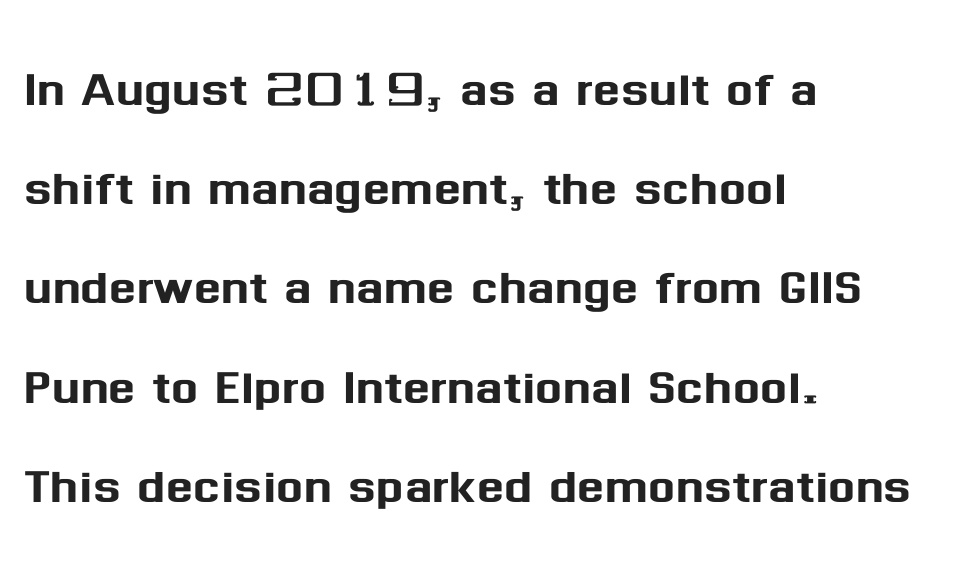
{"serif": "no", "italic": "no", "width": "normal", "stroke_contrast": "medium", "x_height": "medium", "monospaced": "no", "underline": "no", "align": "left", "line_spacing": "normal", "line_spacing_ratio": 1.55, "letter_spacing": "normal", "letter_spacing_em": 0.0, "glyph_px": 64}
